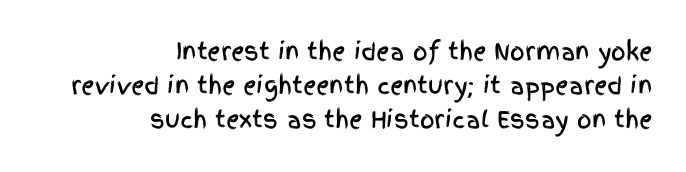
Is there any slant? The stems are plumb. Descenders hang freely into open space. Successive baselines arrive at the customary interval. The setting favours the right margin, as signatures and pull-quotes sometimes do.
